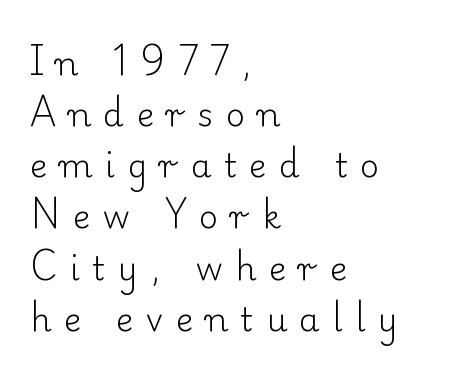
Characters remain perfectly vertical along every line. The face looks like a standard text weight, possibly lighter. Each row of text sits above clean, open space. This sample has the flowing, uneven cadence of proportional lettering. Line spacing here is normal.
